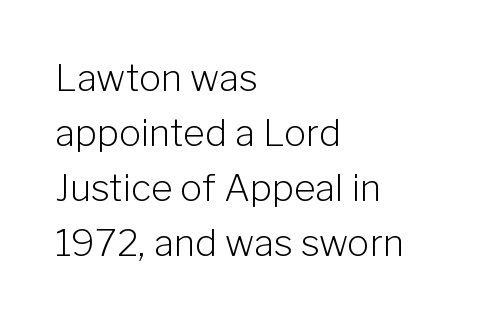
The image shows 37 px light sans-serif type, upright; set left-aligned, normal line spacing (1.49x), normal letter spacing, not underlined; low stroke contrast and a medium x-height.
